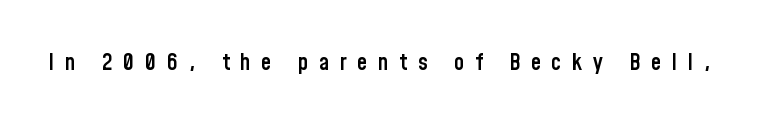
Q: Is the text bold? A: Semi-bold.
Q: Is the text italic (slanted)? A: No, it is upright.
Q: Is the text underlined? A: No.
Q: Is the spacing between letters normal or unusually wide? A: Unusually wide.
